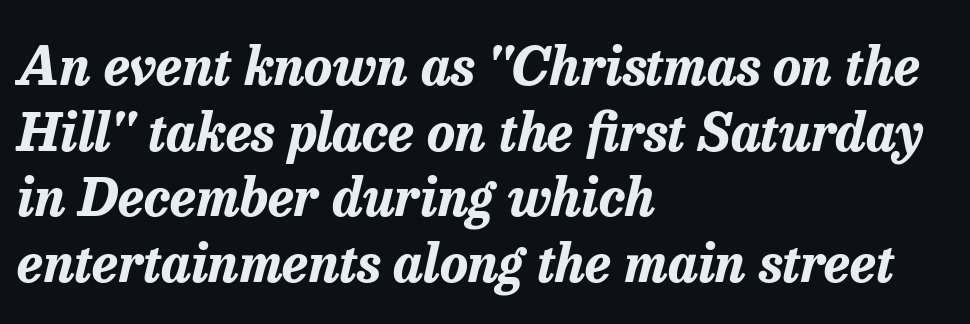
The image shows 53 px bold type, italic (leaning right); set left-aligned, line spacing 1.24x, normal letter spacing, not underlined; low stroke contrast and a medium x-height.
